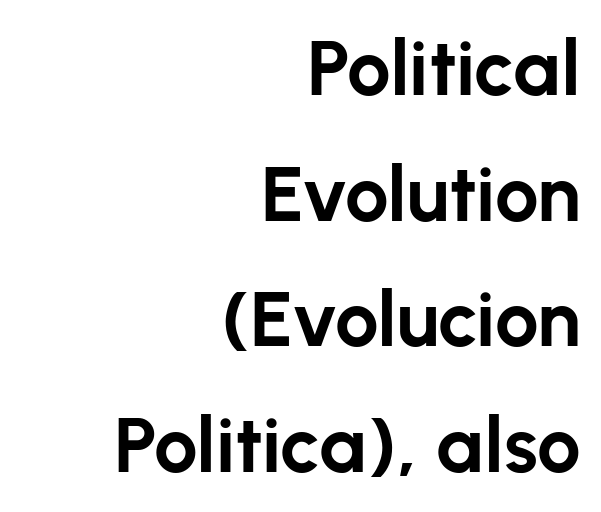
Does the leading feel generous? No, just average. These lines carry a lot of weight — the face is fully bold. Check the space under the baseline: it is left empty. Line endings align vertically; line beginnings do not.
